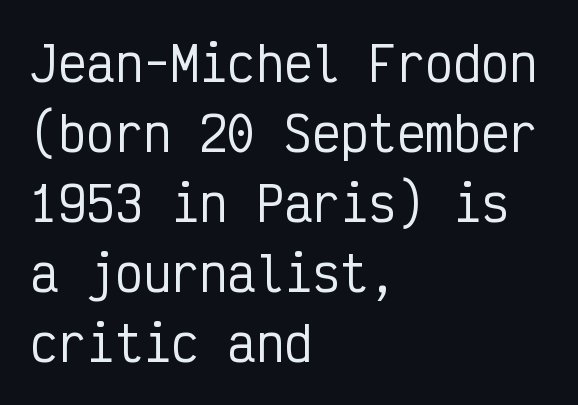
Tracking value appears to be zero — textbook default spacing. The letters march in equal steps, a hallmark of fixed-pitch type. Tall strokes in this sample are plumb rather than angled. The lines are quadded left. The typeface chosen for these lines omits serifs. Leading matches the norm, producing a regular column.
